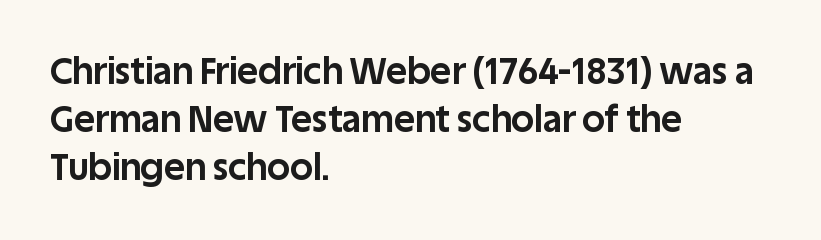
Q: Is the text bold? A: Yes.
Q: Is the text italic (slanted)? A: No, it is upright.
Q: Is the typeface a serif or a sans-serif typeface? A: Sans-serif.
Q: Is the text underlined? A: No.
Q: How is the paragraph aligned? A: Left-aligned.
Q: Is the spacing between letters normal or unusually wide? A: Normal.
Q: Is the spacing between lines tight, normal or loose? A: Normal.
Q: Width (condensed, normal, or wide)? A: Normal.
Q: Stroke contrast? A: Low.
Q: x-height? A: Large.
Q: Monospaced? A: No.
